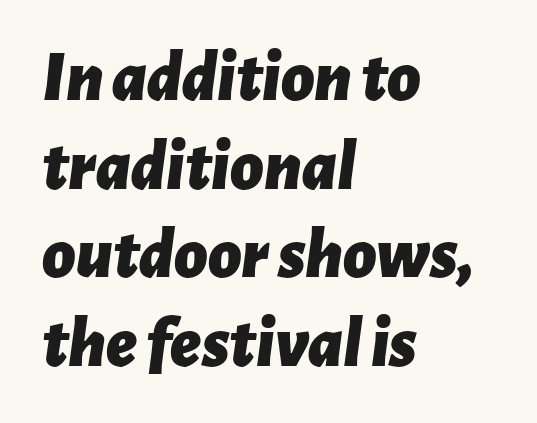
The image shows 72 px bold type, italic (leaning right); set left-aligned, line spacing 1.23x, normal letter spacing, not underlined; low stroke contrast and a medium x-height.
